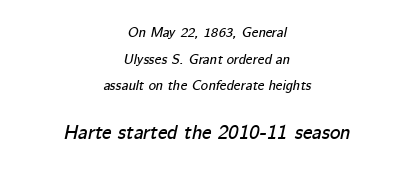
{"italic": "yes", "lean": "right", "slant_degrees": 12, "underline": "no", "align": "center", "line_spacing": "loose", "line_spacing_ratio": 1.91, "letter_spacing": "normal", "letter_spacing_em": 0.0, "larger_block": "second", "size_ratio": 1.43, "glyph_px": 20}
